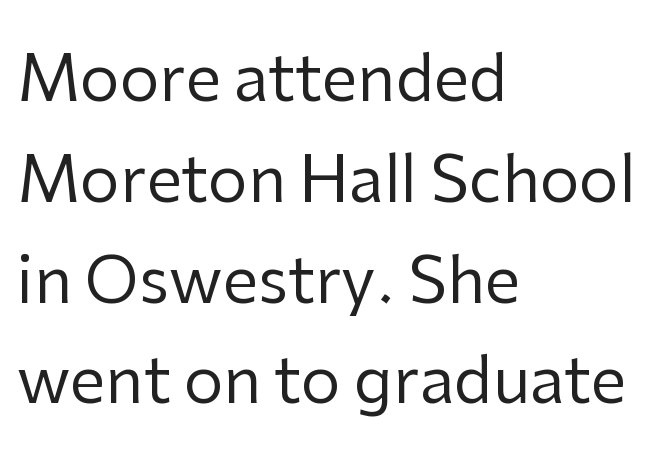
Q: Is the text bold? A: No.
Q: Is the text italic (slanted)? A: No, it is upright.
Q: Is the typeface a serif or a sans-serif typeface? A: Sans-serif.
Q: Is the text underlined? A: No.
Q: How is the paragraph aligned? A: Left-aligned.
Q: Is the spacing between letters normal or unusually wide? A: Normal.
Q: Is the spacing between lines tight, normal or loose? A: Normal.
Q: Width (condensed, normal, or wide)? A: Normal.
Q: Stroke contrast? A: Low.
Q: x-height? A: Medium.
Q: Monospaced? A: No.
